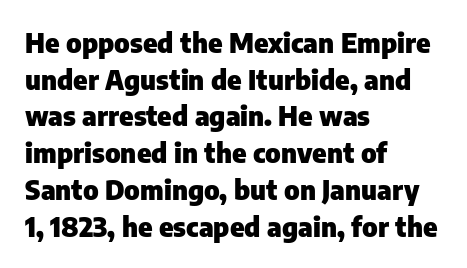
{"italic": "no", "bold": "yes", "underline": "no", "align": "left", "line_spacing": "normal", "line_spacing_ratio": 1.36, "letter_spacing": "normal", "letter_spacing_em": 0.0, "glyph_px": 27}
